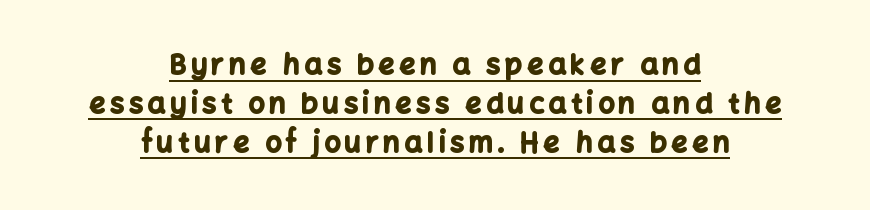
Q: Is the text bold? A: Yes.
Q: Is the text italic (slanted)? A: No, it is upright.
Q: Is the typeface a serif or a sans-serif typeface? A: Sans-serif.
Q: Is the text underlined? A: Yes.
Q: How is the paragraph aligned? A: Centered.
Q: Is the spacing between lines tight, normal or loose? A: Normal.
Q: Width (condensed, normal, or wide)? A: Normal.
Q: Stroke contrast? A: Low.
Q: x-height? A: Medium.
Q: Monospaced? A: No.
